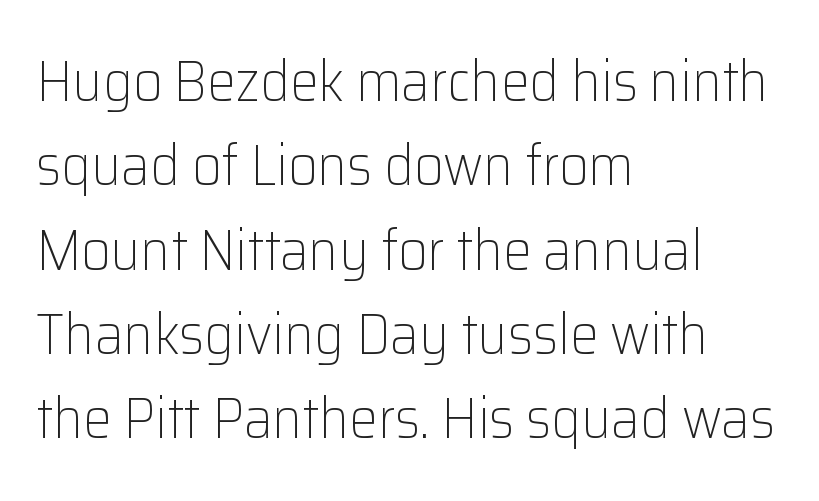
Q: Is the text bold? A: No.
Q: Is the text italic (slanted)? A: No, it is upright.
Q: Is the typeface a serif or a sans-serif typeface? A: Sans-serif.
Q: Is the text underlined? A: No.
Q: How is the paragraph aligned? A: Left-aligned.
Q: Is the spacing between letters normal or unusually wide? A: Normal.
Q: Is the spacing between lines tight, normal or loose? A: Normal.
Q: Width (condensed, normal, or wide)? A: Normal.
Q: Stroke contrast? A: Low.
Q: x-height? A: Medium.
Q: Monospaced? A: No.
